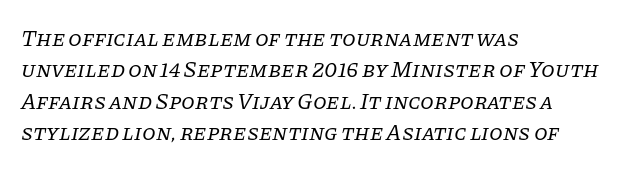
Q: Is the text bold? A: No.
Q: Is the text italic (slanted)? A: Yes, it leans right by about 11 degrees.
Q: Is the text underlined? A: No.
Q: How is the paragraph aligned? A: Left-aligned.
Q: Is the spacing between letters normal or unusually wide? A: Normal.
Q: Is the spacing between lines tight, normal or loose? A: Normal.
